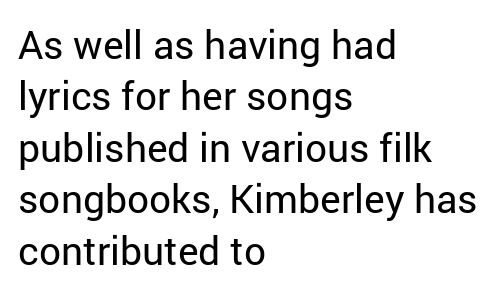
This sample uses plain, unmodified letter spacing. If you drew a ruler down the left edge, every line would touch it. Think of a printed novel: that variable character pitch is what you see here. No extra ink here — the face is not bold.
